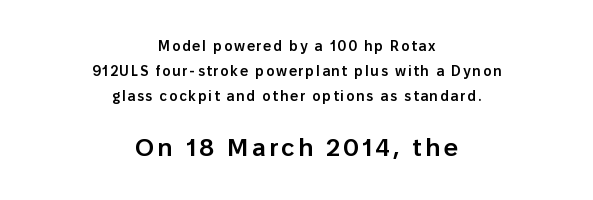
The image shows 25 px text type, upright; set centered, line spacing 1.79x, not underlined; the second (bottom) block is 1.79x larger.
